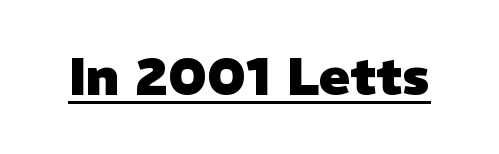
{"serif": "no", "bold": "yes", "weight": "heavy", "width": "normal", "stroke_contrast": "low", "x_height": "medium", "monospaced": "no", "underline": "yes", "letter_spacing": "normal", "letter_spacing_em": 0.0, "glyph_px": 52}
